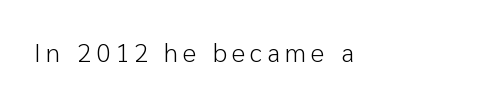
Q: Is the text bold? A: No.
Q: Is the text italic (slanted)? A: No, it is upright.
Q: Is the text underlined? A: No.
